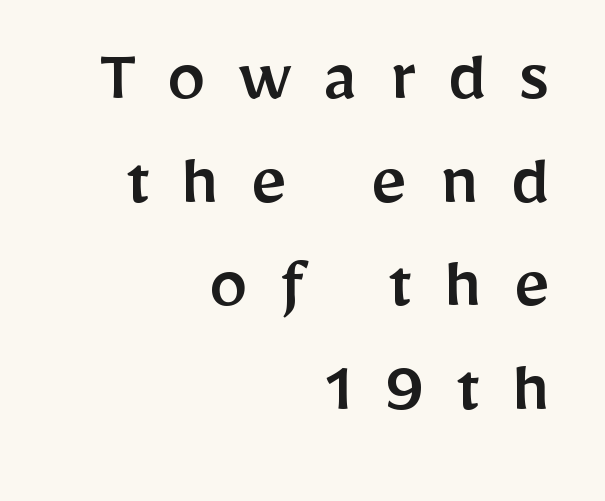
Q: Is the text italic (slanted)? A: No, it is upright.
Q: Is the typeface a serif or a sans-serif typeface? A: Sans-serif.
Q: Is the text underlined? A: No.
Q: How is the paragraph aligned? A: Right-aligned.
Q: Is the spacing between letters normal or unusually wide? A: Unusually wide.
Q: Is the spacing between lines tight, normal or loose? A: Normal.
Q: Width (condensed, normal, or wide)? A: Normal.
Q: Stroke contrast? A: Low.
Q: x-height? A: Medium.
Q: Monospaced? A: No.
